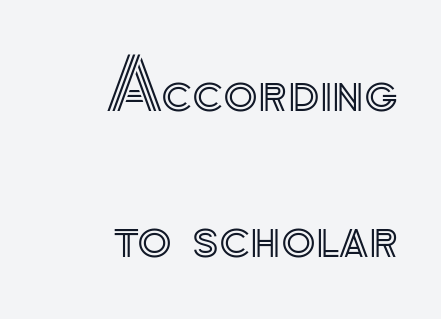
The image shows 71 px text type, upright; set right-aligned, loose line spacing (2.06x), normal letter spacing, not underlined; a small x-height.
